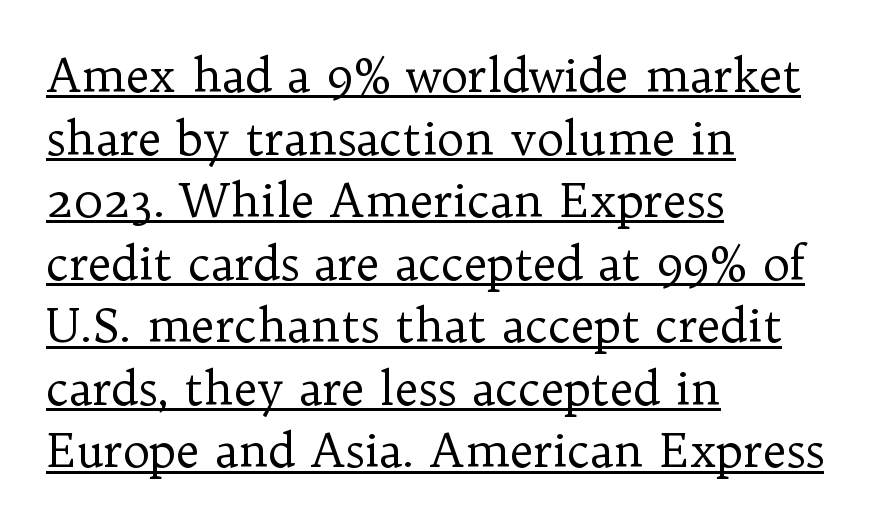
{"serif": "yes", "italic": "no", "bold": "no", "weight": "regular", "width": "normal", "stroke_contrast": "low", "x_height": "medium", "monospaced": "no", "underline": "yes", "align": "left", "line_spacing": "normal", "line_spacing_ratio": 1.36, "letter_spacing": "normal", "letter_spacing_em": 0.0, "glyph_px": 46}
